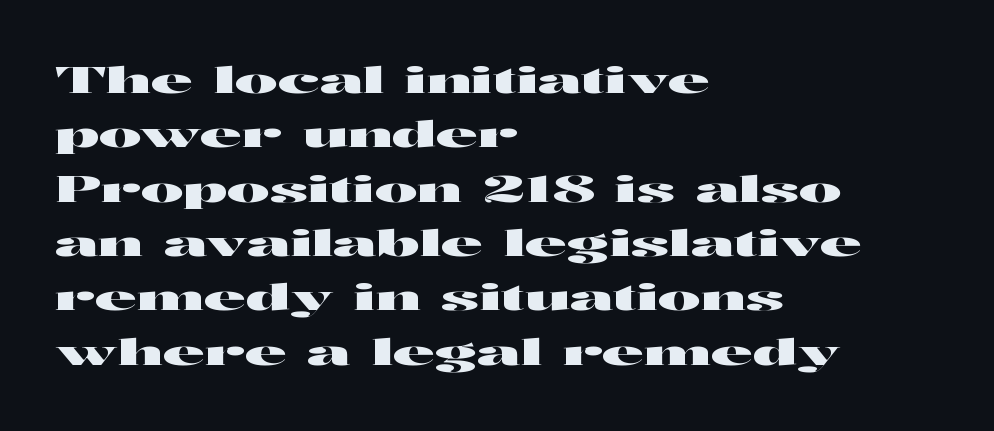
{"serif": "no", "italic": "no", "width": "wide", "stroke_contrast": "high", "x_height": "medium", "monospaced": "no", "underline": "no", "align": "left", "line_spacing": "normal", "line_spacing_ratio": 1.51, "letter_spacing": "normal", "letter_spacing_em": 0.0, "glyph_px": 36}
